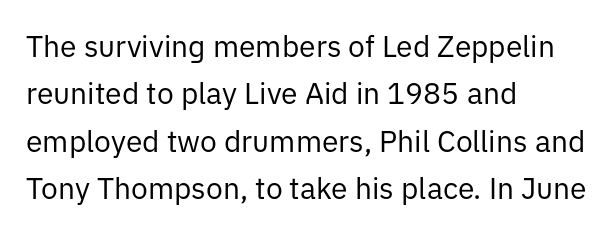
The image shows 30 px regular-weight sans-serif type, upright; set left-aligned, normal line spacing (1.58x), normal letter spacing, not underlined; low stroke contrast and a medium x-height.
